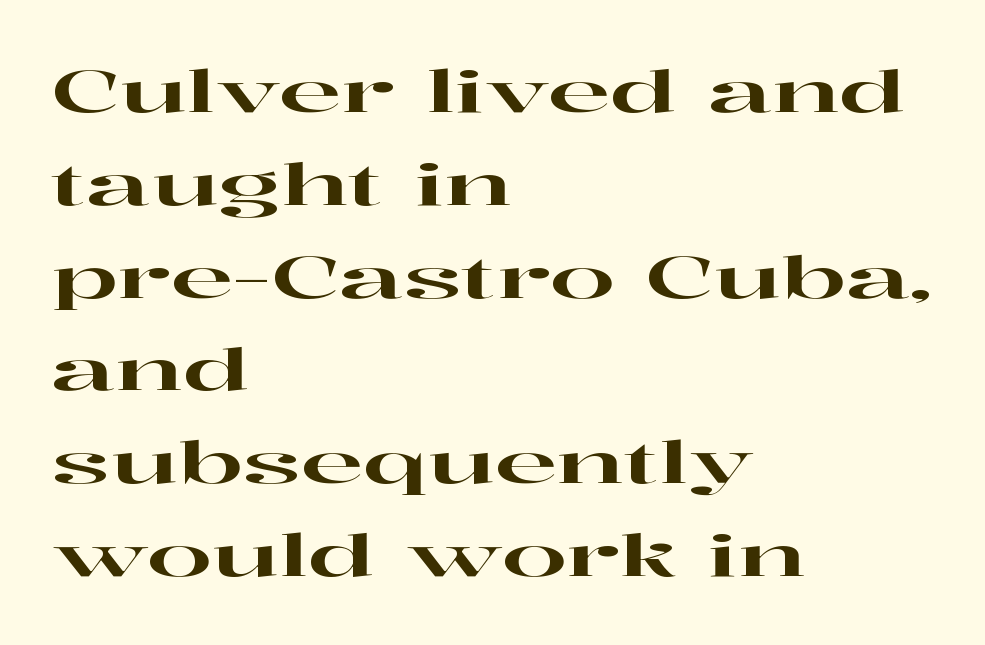
These lines sit exactly where default settings would place them. Check under the words: just untouched page. The rendering uses natural spacing where letterforms have individual widths. Italic? Not at all — the glyphs are vertical. Teacher's note: observe the even left margin — that is flush-left alignment.
